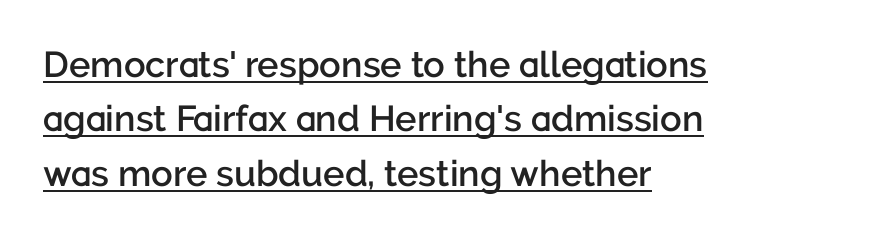
{"serif": "no", "italic": "no", "bold": "semi", "weight": "semibold", "width": "normal", "stroke_contrast": "low", "x_height": "medium", "monospaced": "no", "underline": "yes", "align": "left", "line_spacing": "normal", "line_spacing_ratio": 1.51, "letter_spacing": "normal", "letter_spacing_em": 0.0, "glyph_px": 36}
